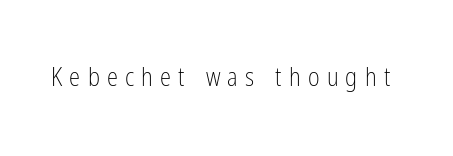
Letter spacing: wide. Anything drawn beneath the words? Only blank space. The font's upright variant was chosen for this text. The characters are drawn with everyday or finer stroke widths.
